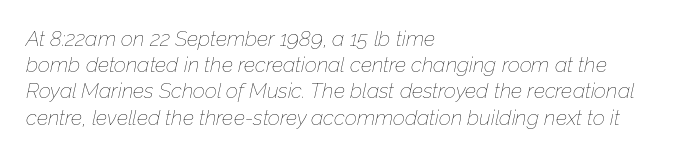
Default kerning and tracking; the words read as compact shapes. The letters are slanted; this is an italic face. Leading: standard. Honestly, there is no underline to notice here at all.
